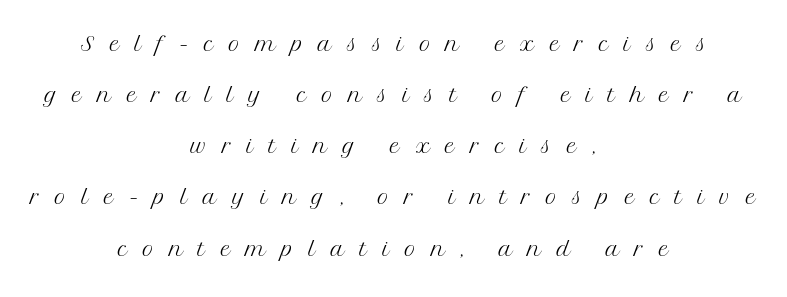
{"serif": "yes", "bold": "no", "weight": "light", "width": "normal", "stroke_contrast": "medium", "x_height": "medium", "monospaced": "no", "underline": "no", "align": "center", "line_spacing": "normal", "line_spacing_ratio": 1.65, "letter_spacing": "wide", "letter_spacing_em": 0.49, "glyph_px": 31}
